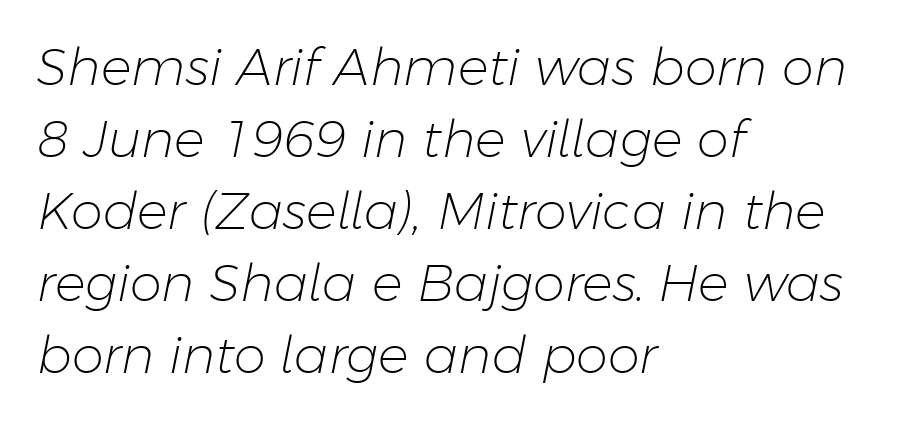
Caption: standard tracking, unaltered. Weight: in the light-to-regular range. Reading down the column, the eye jumps a familiar distance to each next line. Italic? Definitely — the glyphs are oblique.
